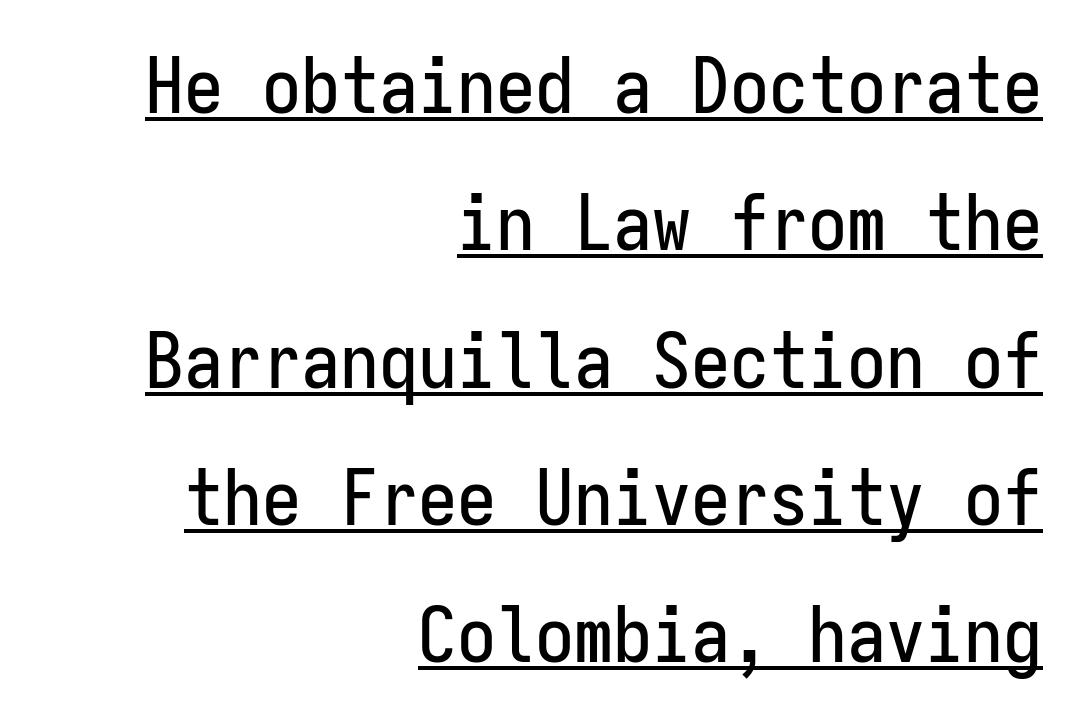
{"serif": "no", "italic": "no", "width": "condensed", "stroke_contrast": "low", "x_height": "medium", "monospaced": "yes", "underline": "yes", "align": "right", "line_spacing_ratio": 1.76, "letter_spacing": "normal", "letter_spacing_em": 0.0, "glyph_px": 78}
